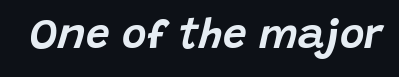
{"italic": "yes", "lean": "right", "slant_degrees": 15, "width": "normal", "stroke_contrast": "low", "x_height": "large", "monospaced": "no", "underline": "no", "letter_spacing": "normal", "letter_spacing_em": 0.0, "glyph_px": 42}
